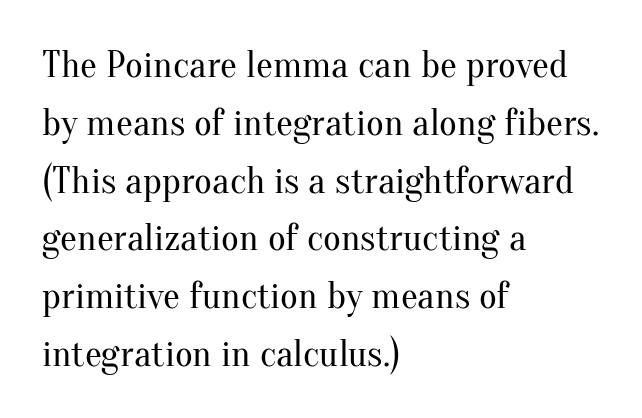
Q: Is the text bold? A: No.
Q: Is the text italic (slanted)? A: No, it is upright.
Q: Is the typeface a serif or a sans-serif typeface? A: Serif.
Q: Is the text underlined? A: No.
Q: How is the paragraph aligned? A: Left-aligned.
Q: Is the spacing between letters normal or unusually wide? A: Normal.
Q: Is the spacing between lines tight, normal or loose? A: Normal.
Q: Width (condensed, normal, or wide)? A: Normal.
Q: Stroke contrast? A: Medium.
Q: x-height? A: Small.
Q: Monospaced? A: No.
